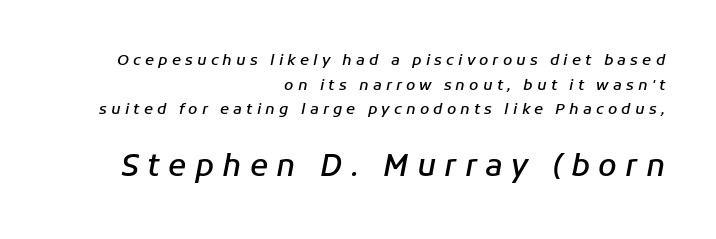
Q: Is the text bold? A: Semi-bold.
Q: Is the text italic (slanted)? A: Yes, it leans right by about 11 degrees.
Q: Is the text underlined? A: No.
Q: How is the paragraph aligned? A: Right-aligned.
Q: Is the spacing between letters normal or unusually wide? A: Unusually wide.
Q: Is the spacing between lines tight, normal or loose? A: Normal.
Q: Which block of text is set in a larger size, the first (top) or the second (bottom)? A: The second (bottom) one.
Q: Width (condensed, normal, or wide)? A: Normal.
Q: Stroke contrast? A: Low.
Q: x-height? A: Medium.
Q: Monospaced? A: No.
